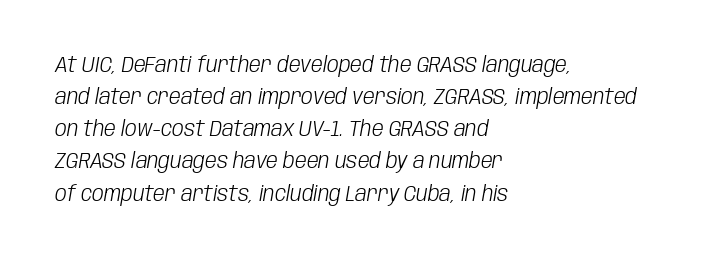
Horizontally, the lines are justified to the leading edge only. Descenders hang freely into open space. Unbolded letterforms with no extra heft. A typesetter would call this leading conventional body-copy spacing. The rendering keeps characters at their native spacing. The axis of the letterforms is tilted away from vertical.
